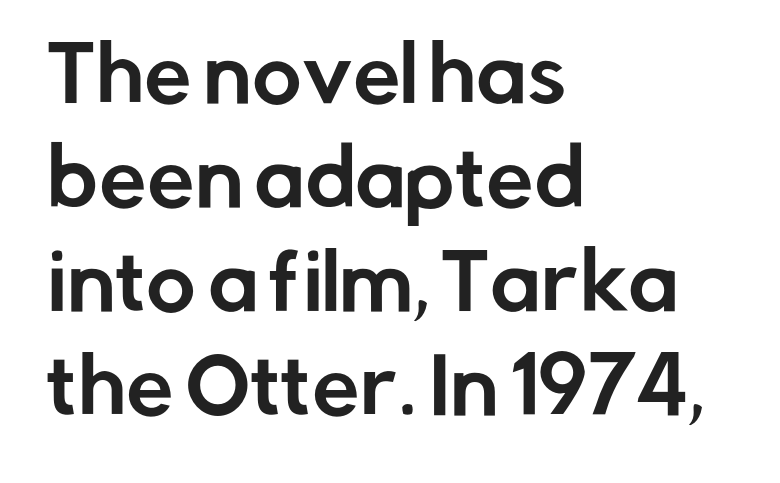
{"serif": "no", "italic": "no", "width": "normal", "stroke_contrast": "low", "x_height": "medium", "monospaced": "no", "underline": "no", "align": "left", "line_spacing": "normal", "line_spacing_ratio": 1.37, "letter_spacing": "normal", "letter_spacing_em": 0.0, "glyph_px": 76}
